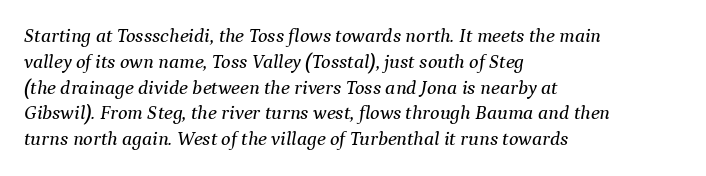
{"italic": "yes", "lean": "right", "slant_degrees": 9, "underline": "no", "align": "left", "line_spacing": "normal", "line_spacing_ratio": 1.29, "letter_spacing": "normal", "letter_spacing_em": 0.0, "glyph_px": 20}
